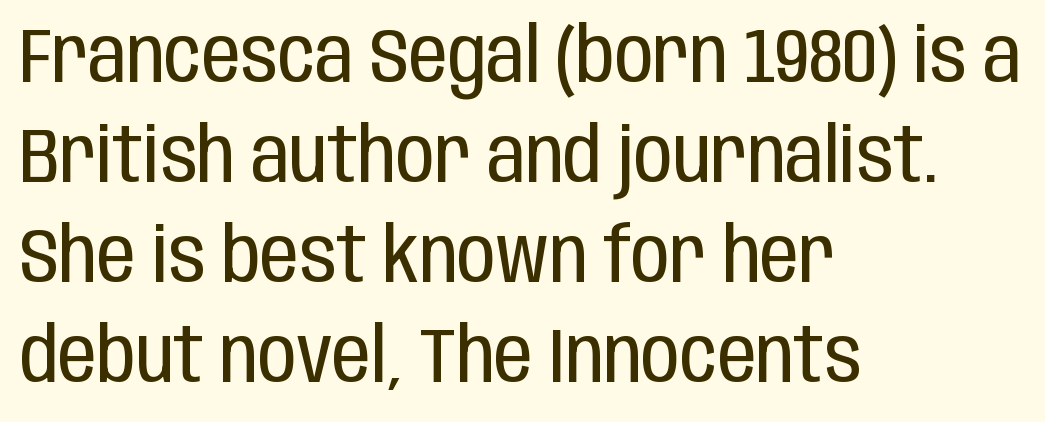
The strip under each line holds only bare page. The passage shown is typed in a proportional face where columns would drift. A student would call this left alignment; a typographer would say flush left, rag right. Short note: letters normally spaced.
